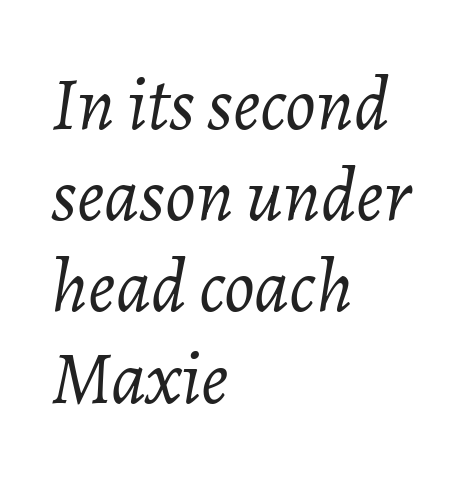
{"italic": "yes", "lean": "right", "slant_degrees": 7, "bold": "no", "weight": "light", "width": "normal", "stroke_contrast": "low", "x_height": "medium", "monospaced": "no", "underline": "no", "align": "left", "line_spacing_ratio": 1.2, "letter_spacing": "normal", "letter_spacing_em": 0.0, "glyph_px": 76}
